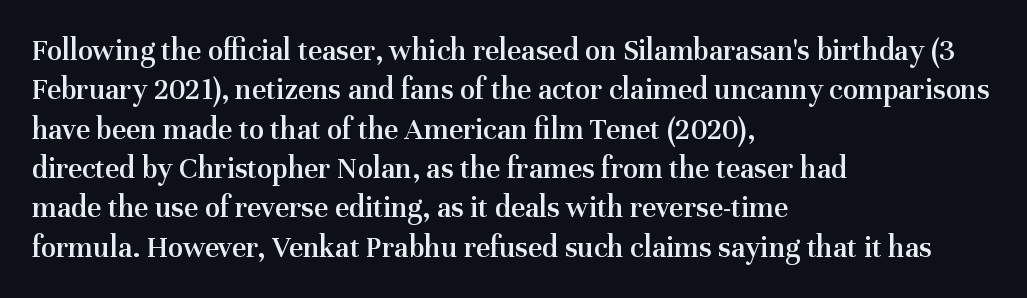
The lettering holds an erect, upright posture throughout. The words here are not underlined. The characters display serif detailing at their extremities. The rendering anchors every line to the left-hand side. Note the varied advance widths — an 'i' is clearly narrower than an 'm'. The strokes are fattened partway — semibold, not bold.
